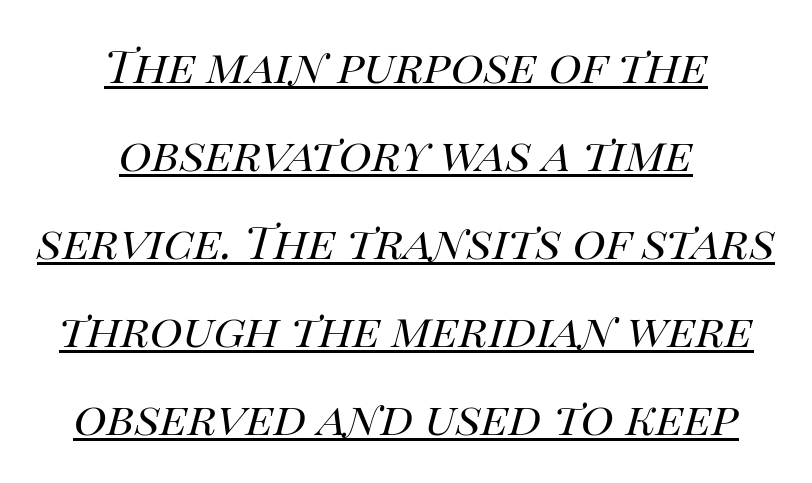
Q: Is the text bold? A: No.
Q: Is the text italic (slanted)? A: Yes, it leans right by about 14 degrees.
Q: Is the text underlined? A: Yes.
Q: How is the paragraph aligned? A: Centered.
Q: Is the spacing between letters normal or unusually wide? A: Normal.
Q: Is the spacing between lines tight, normal or loose? A: Normal.
Q: Width (condensed, normal, or wide)? A: Normal.
Q: Stroke contrast? A: High.
Q: x-height? A: Large.
Q: Monospaced? A: No.
